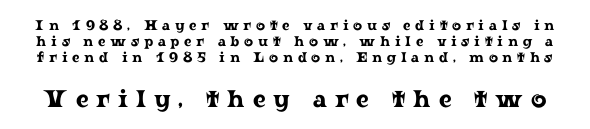
Q: Is the text italic (slanted)? A: No, it is upright.
Q: Is the text underlined? A: No.
Q: Is the spacing between letters normal or unusually wide? A: Unusually wide.
Q: Is the spacing between lines tight, normal or loose? A: Tight.
Q: Which block of text is set in a larger size, the first (top) or the second (bottom)? A: The second (bottom) one.
